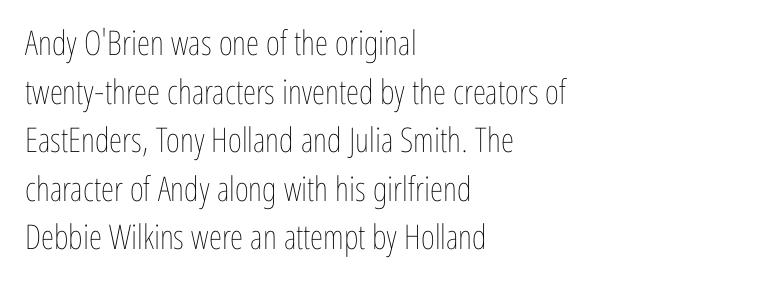
The image shows 34 px thin, condensed type, upright; set left-aligned, normal line spacing (1.43x), normal letter spacing, not underlined; low stroke contrast and a medium x-height.
